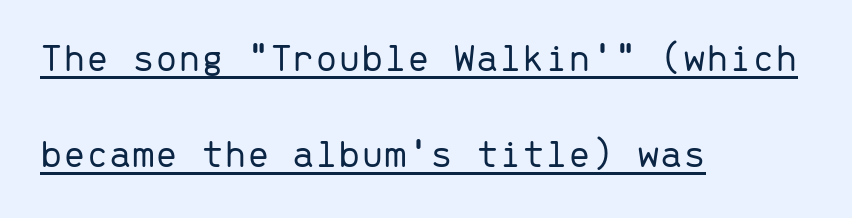
If you drew a line through each stem, it would be perfectly vertical. The glyphs are accompanied by a horizontal stroke just below them. Is the block centered? No — it sits flush against the left margin. Baseline-to-baseline distance is far greater than the letter height. The passage shown has conventional tracking throughout. Stroke terminals: plain, sans-serif.
